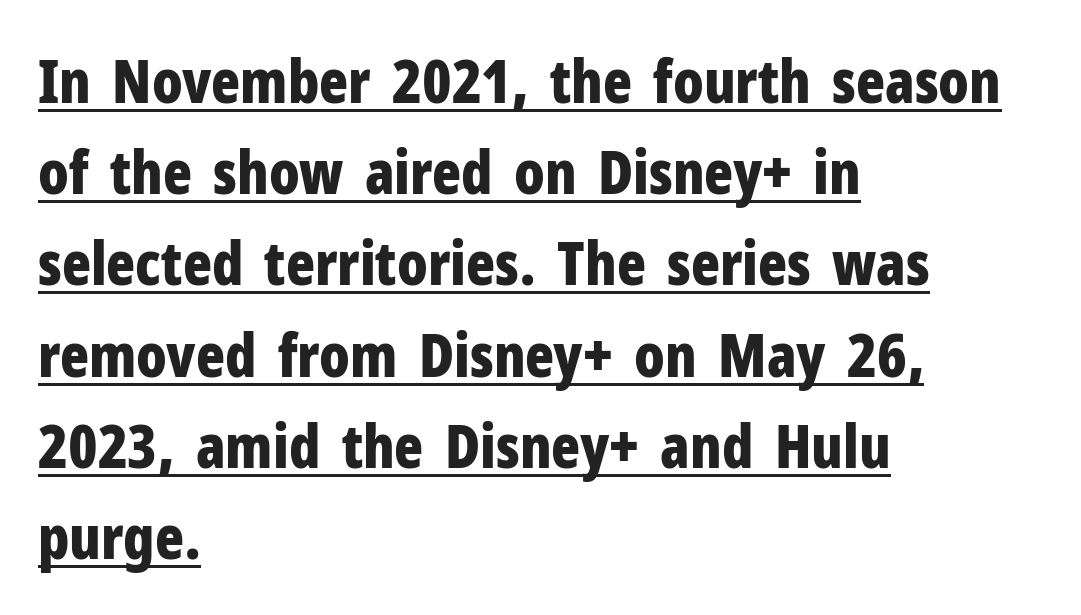
{"serif": "no", "italic": "no", "bold": "yes", "weight": "bold", "width": "condensed", "stroke_contrast": "low", "x_height": "medium", "monospaced": "no", "underline": "yes", "align": "left", "line_spacing": "normal", "line_spacing_ratio": 1.52, "letter_spacing": "normal", "letter_spacing_em": 0.0, "glyph_px": 60}
